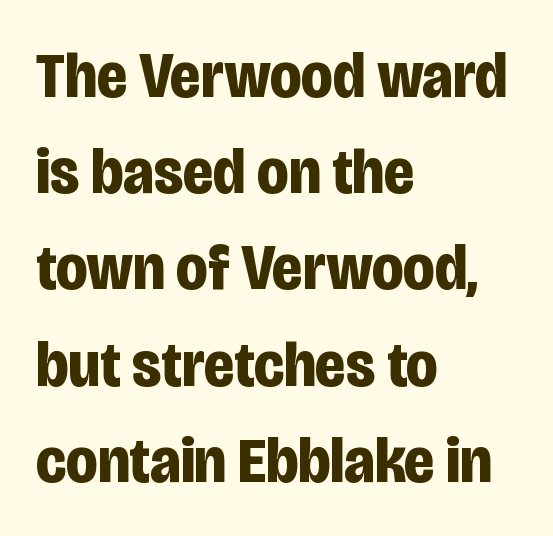
Q: Is the text bold? A: Yes.
Q: Is the text italic (slanted)? A: No, it is upright.
Q: Is the typeface a serif or a sans-serif typeface? A: Sans-serif.
Q: Is the text underlined? A: No.
Q: How is the paragraph aligned? A: Left-aligned.
Q: Is the spacing between letters normal or unusually wide? A: Normal.
Q: Is the spacing between lines tight, normal or loose? A: Normal.
Q: Width (condensed, normal, or wide)? A: Condensed.
Q: Stroke contrast? A: Low.
Q: x-height? A: Large.
Q: Monospaced? A: No.
